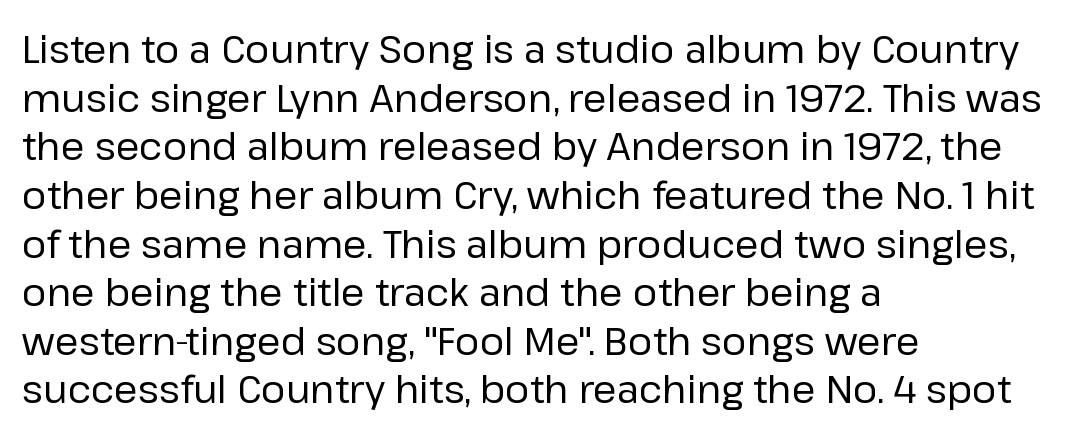
Q: Is the text bold? A: No.
Q: Is the text italic (slanted)? A: No, it is upright.
Q: Is the typeface a serif or a sans-serif typeface? A: Sans-serif.
Q: Is the text underlined? A: No.
Q: How is the paragraph aligned? A: Left-aligned.
Q: Is the spacing between letters normal or unusually wide? A: Normal.
Q: Is the spacing between lines tight, normal or loose? A: Normal.
Q: Width (condensed, normal, or wide)? A: Normal.
Q: Stroke contrast? A: Low.
Q: x-height? A: Medium.
Q: Monospaced? A: No.
